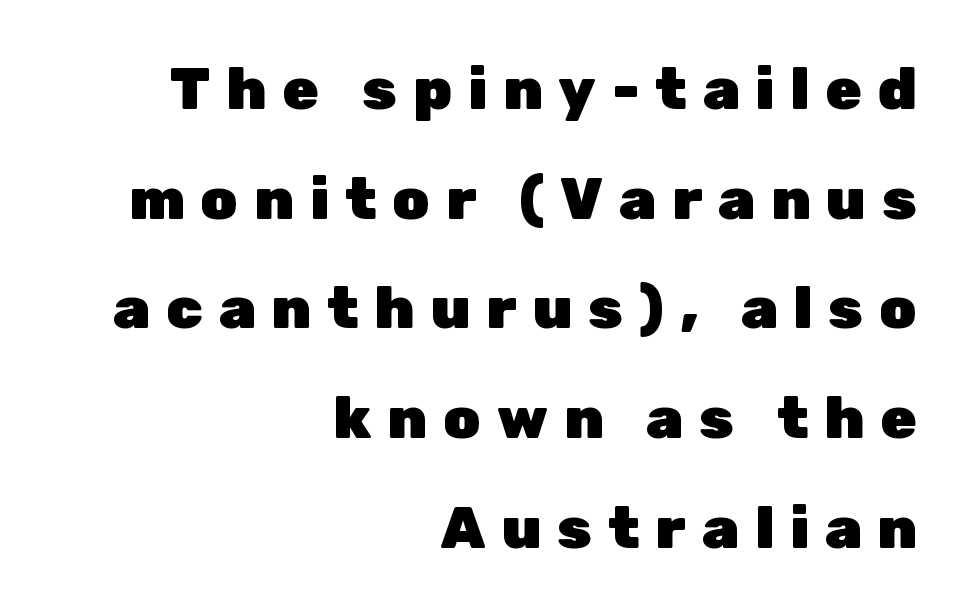
Q: Is the text bold? A: Yes.
Q: Is the text italic (slanted)? A: No, it is upright.
Q: Is the typeface a serif or a sans-serif typeface? A: Sans-serif.
Q: Is the text underlined? A: No.
Q: How is the paragraph aligned? A: Right-aligned.
Q: Is the spacing between letters normal or unusually wide? A: Unusually wide.
Q: Width (condensed, normal, or wide)? A: Normal.
Q: Stroke contrast? A: Low.
Q: x-height? A: Medium.
Q: Monospaced? A: No.
